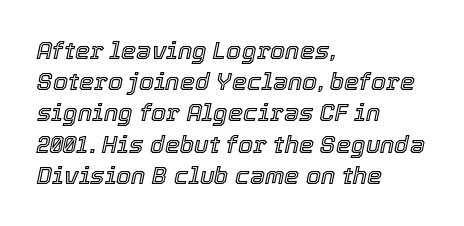
The image shows 24 px text type, italic (leaning right); set left-aligned, normal line spacing (1.3x), normal letter spacing, not underlined.
